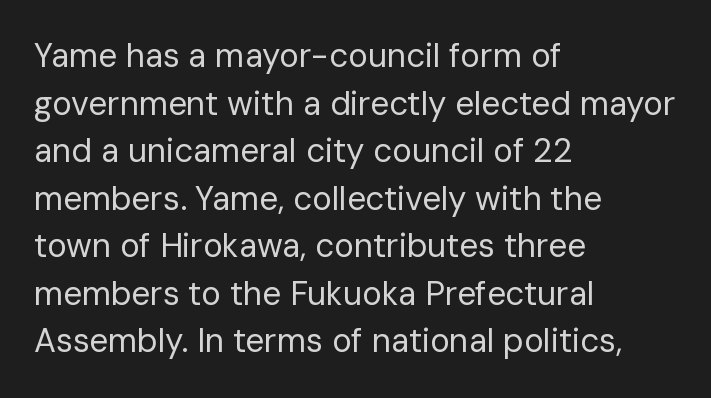
Q: Is the text bold? A: No.
Q: Is the text italic (slanted)? A: No, it is upright.
Q: Is the typeface a serif or a sans-serif typeface? A: Sans-serif.
Q: Is the text underlined? A: No.
Q: How is the paragraph aligned? A: Left-aligned.
Q: Is the spacing between letters normal or unusually wide? A: Normal.
Q: Is the spacing between lines tight, normal or loose? A: Normal.
Q: Width (condensed, normal, or wide)? A: Normal.
Q: Stroke contrast? A: Low.
Q: x-height? A: Medium.
Q: Monospaced? A: No.
